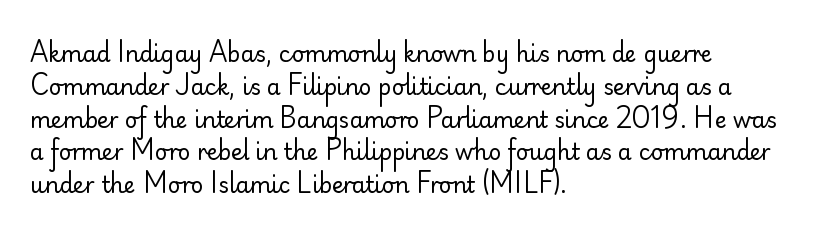
Q: Is the text bold? A: No.
Q: Is the text italic (slanted)? A: No, it is upright.
Q: Is the text underlined? A: No.
Q: How is the paragraph aligned? A: Left-aligned.
Q: Is the spacing between letters normal or unusually wide? A: Normal.
Q: Is the spacing between lines tight, normal or loose? A: Normal.
